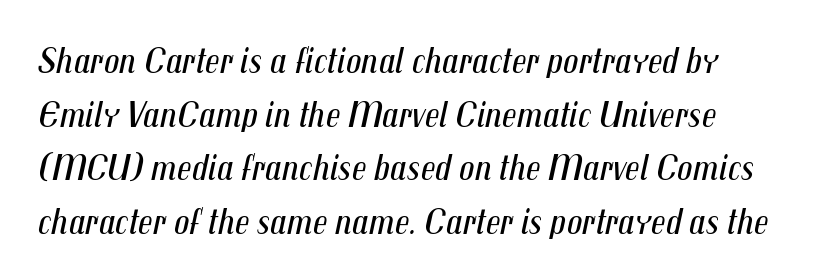
The axis of the letterforms is tilted away from vertical. The characters are drawn with everyday or finer stroke widths. Successive baselines arrive at the customary interval. Varying glyph widths throughout — classic text-font behaviour.
